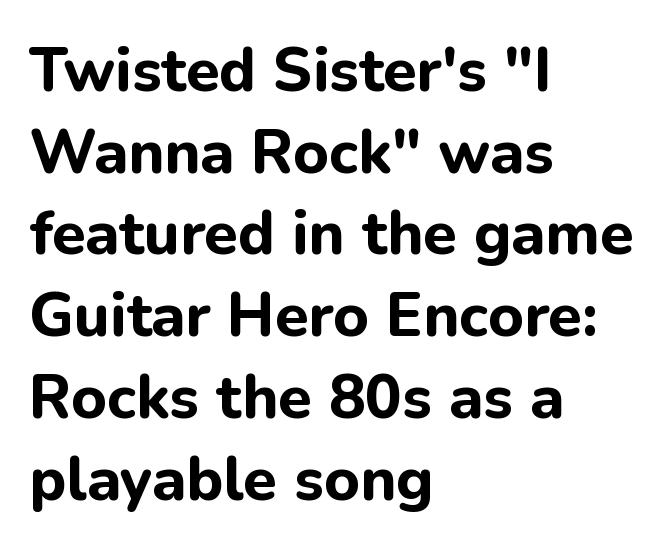
Proportional: the letters do not fall into vertical columns. Posture: straight, roman, zero tilt. The strokes are fattened all the way to bold. Teacher's note: observe the even left margin — that is flush-left alignment.
